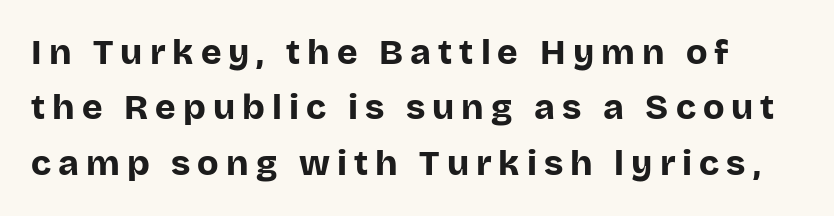
The image shows 35 px bold sans-serif type, upright; set normal line spacing (1.58x), unusually wide letter spacing (+0.2 em), not underlined; low stroke contrast and a large x-height.
